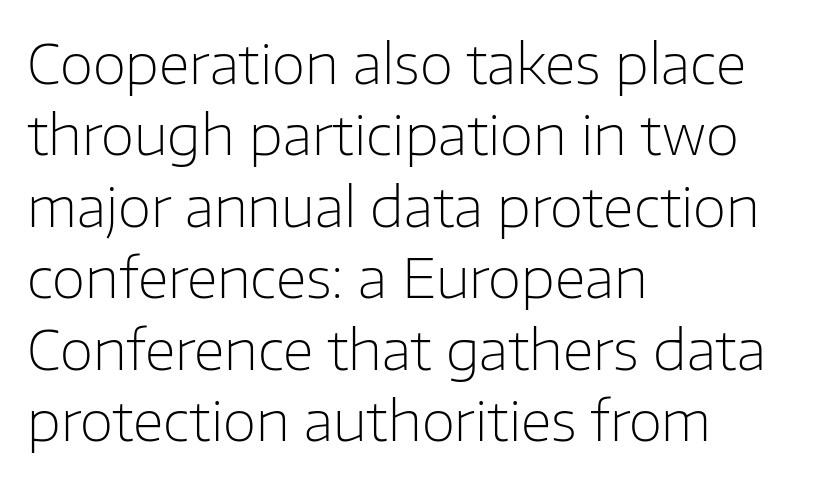
{"serif": "no", "italic": "no", "bold": "no", "weight": "light", "width": "normal", "stroke_contrast": "low", "x_height": "medium", "monospaced": "no", "underline": "no", "align": "left", "line_spacing": "normal", "line_spacing_ratio": 1.3, "letter_spacing": "normal", "letter_spacing_em": 0.0, "glyph_px": 55}
